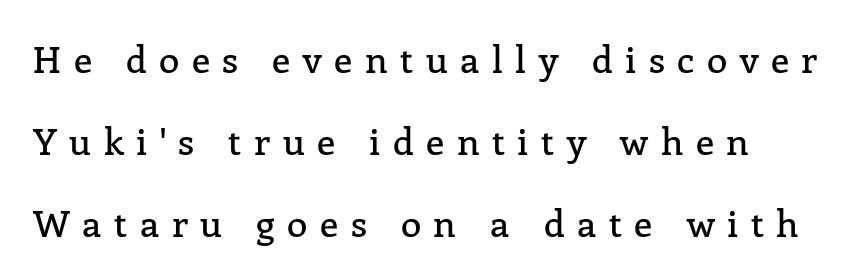
Looks like regular typesetting: each glyph gets only the width it needs. Loosely led — the rows are spread out. Someone cranked the tracking dial way up on this one. Unlike a clean sans, this face finishes its strokes with serifs.
